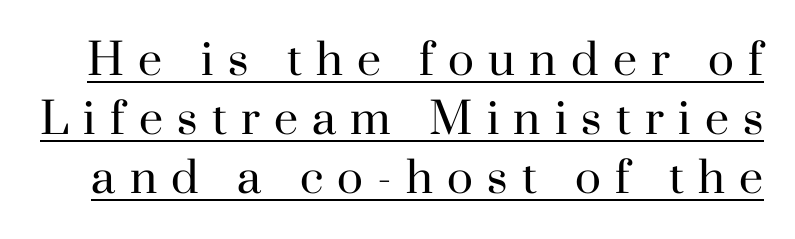
The image shows 43 px regular-weight serif type, upright; set normal line spacing (1.37x), unusually wide letter spacing (+0.33 em), underlined; high stroke contrast and a small x-height.
